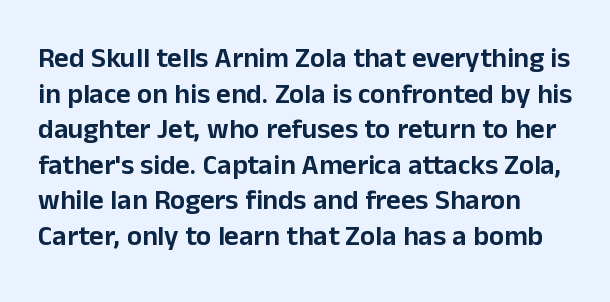
The image shows 28 px sans-serif type, upright; set normal line spacing (1.27x), normal letter spacing, not underlined; low stroke contrast and a medium x-height.
